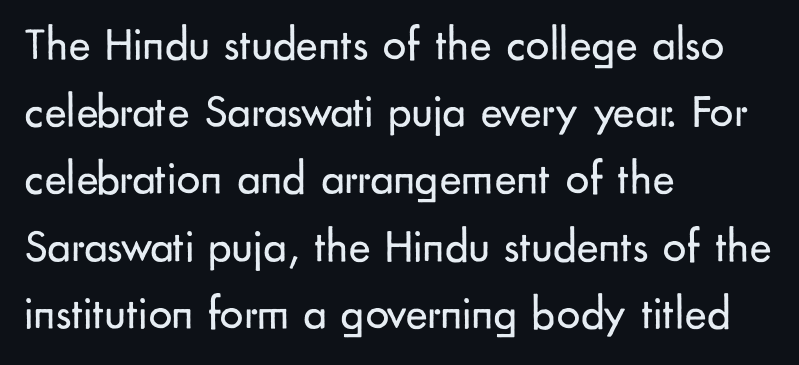
The face used here is rendered with its standard letterfit. This rendering features lettering with no underline. The passage shown is typed in a proportional face where columns would drift. Unlike a traditional serif, this face leaves its strokes unadorned.
